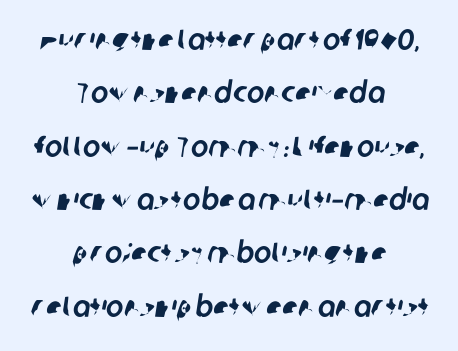
{"serif": "no", "width": "normal", "stroke_contrast": "low", "x_height": "medium", "monospaced": "no", "underline": "no", "align": "center", "line_spacing_ratio": 1.84, "letter_spacing": "normal", "letter_spacing_em": 0.0, "glyph_px": 29}
